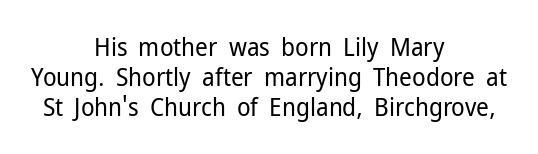
Unlike italic type, these characters show no tilt at all. The typesetter chose a symmetrical, centered arrangement here. Stroke mass is kept to a normal reading level or below. The rendering keeps characters at their native spacing. Check under the words: just untouched page.
